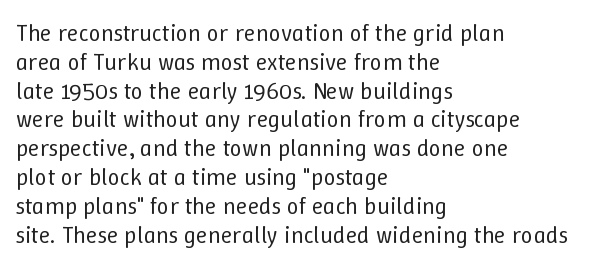
{"italic": "no", "bold": "no", "underline": "no", "align": "left", "line_spacing_ratio": 1.2, "letter_spacing": "normal", "letter_spacing_em": 0.0, "glyph_px": 24}
